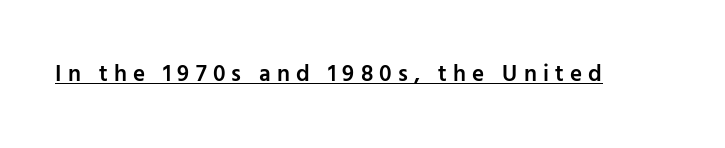
{"italic": "no", "bold": "semi", "underline": "yes", "letter_spacing": "wide", "letter_spacing_em": 0.27, "glyph_px": 23}
